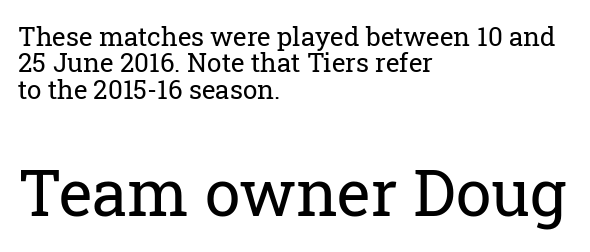
Inter-character spacing is left at the font's built-in metrics. The typesetter chose a ragged-right arrangement here. This sample uses an upright cut, with every glyph sitting square on the baseline. Check where the strokes stop: tiny serifs finish them off. Rows of type sit shoulder to shoulder in the vertical direction. The block sitting lower on the canvas is the one with enlarged characters.
